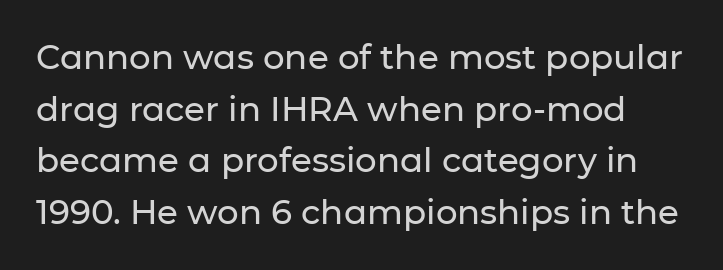
The image shows 34 px sans-serif type, upright; set normal line spacing (1.52x), normal letter spacing, not underlined; low stroke contrast and a medium x-height.
